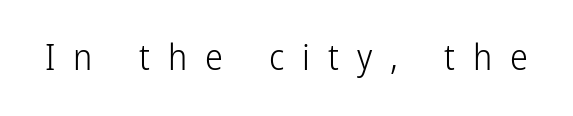
Weight: not bold — regular or lighter. Note the varied advance widths — an 'i' is clearly narrower than an 'm'. Observe the wide spacing: letters keep a clear distance from each other. I'd call this a sans setting — the letters go barefoot.
